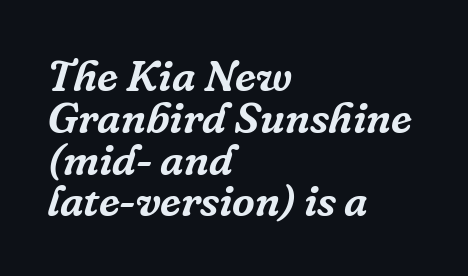
Q: Is the text italic (slanted)? A: Yes, it leans right by about 16 degrees.
Q: Is the typeface a serif or a sans-serif typeface? A: Serif.
Q: Is the text underlined? A: No.
Q: How is the paragraph aligned? A: Left-aligned.
Q: Is the spacing between letters normal or unusually wide? A: Normal.
Q: Is the spacing between lines tight, normal or loose? A: Tight.
Q: Width (condensed, normal, or wide)? A: Normal.
Q: Stroke contrast? A: Low.
Q: x-height? A: Medium.
Q: Monospaced? A: No.
